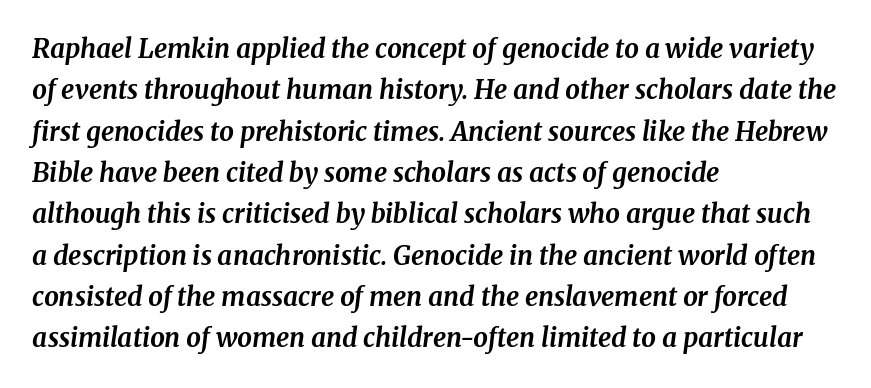
The image shows 26 px bold type, italic (leaning right); set left-aligned, normal line spacing (1.59x), normal letter spacing, not underlined.
